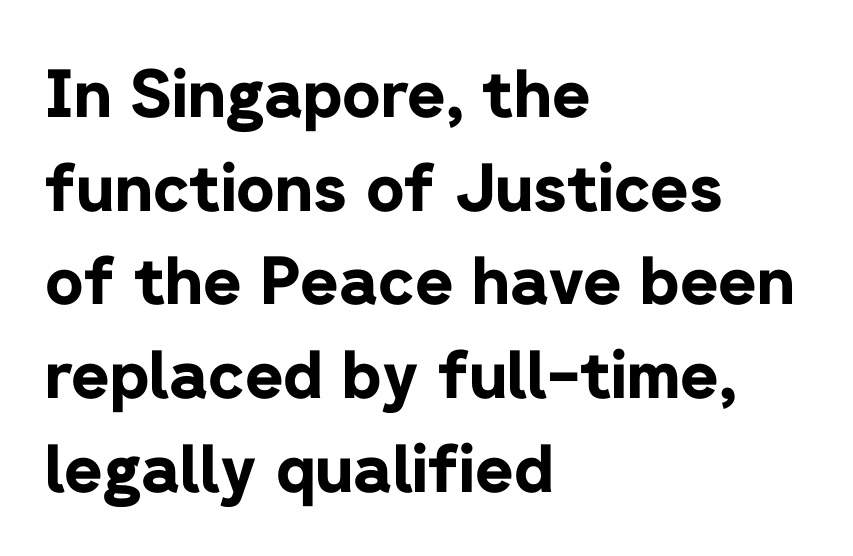
{"serif": "no", "italic": "no", "bold": "yes", "weight": "bold", "width": "normal", "stroke_contrast": "low", "x_height": "medium", "monospaced": "no", "underline": "no", "align": "left", "line_spacing": "normal", "line_spacing_ratio": 1.42, "letter_spacing": "normal", "letter_spacing_em": 0.0, "glyph_px": 66}
